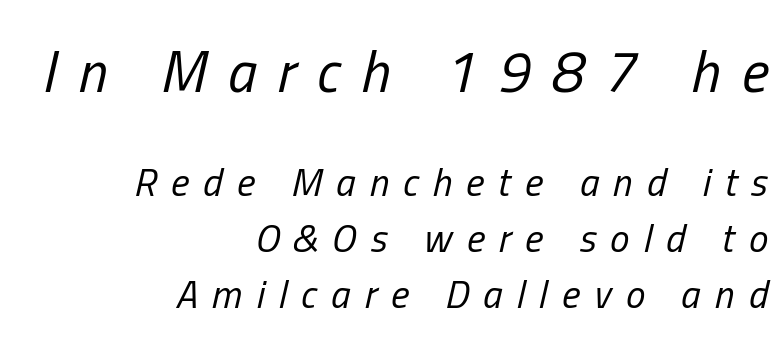
The image shows 58 px regular-weight, condensed type, italic (leaning right); set right-aligned, normal line spacing (1.43x), unusually wide letter spacing (+0.36 em), not underlined; the first (top) block is 1.49x larger; low stroke contrast and a medium x-height.
